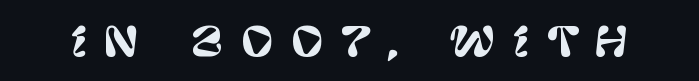
Q: Is the text italic (slanted)? A: Yes.
Q: Is the typeface a serif or a sans-serif typeface? A: Sans-serif.
Q: Is the text underlined? A: No.
Q: Is the spacing between letters normal or unusually wide? A: Unusually wide.
Q: Width (condensed, normal, or wide)? A: Normal.
Q: Stroke contrast? A: Low.
Q: x-height? A: Large.
Q: Monospaced? A: No.
